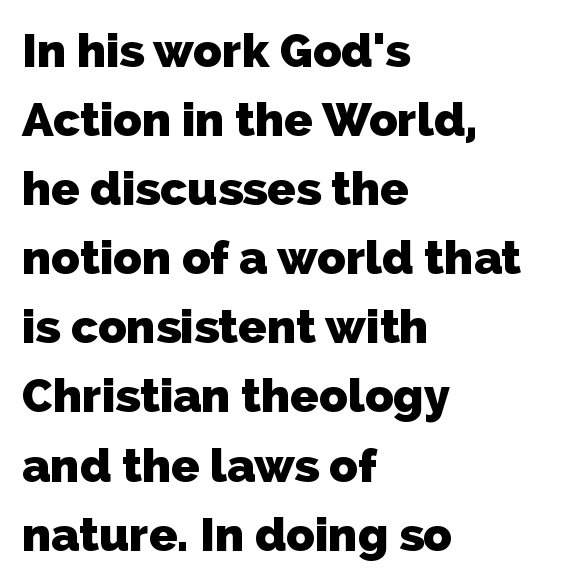
Where is the straight margin? On the left. Type style note: lacks serifs. Type without underlining. Glyph-to-glyph distance matches everyday printed text.
